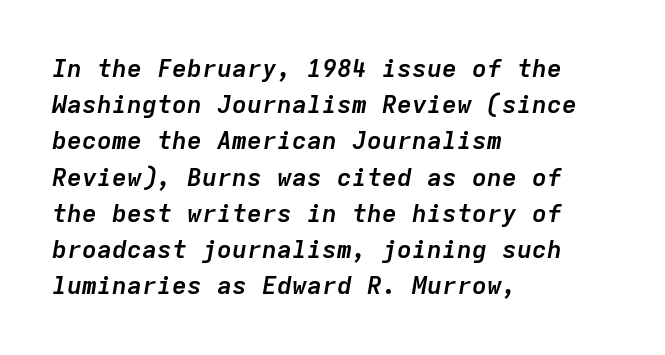
The image shows 25 px bold type, italic (leaning right); set left-aligned, normal line spacing (1.45x), normal letter spacing, not underlined.
